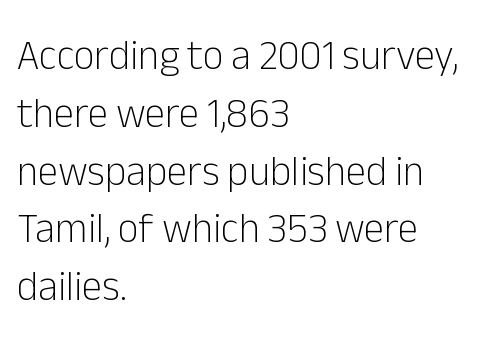
The image shows 41 px light sans-serif type, upright; set left-aligned, normal line spacing (1.41x), normal letter spacing, not underlined; low stroke contrast and a medium x-height.
